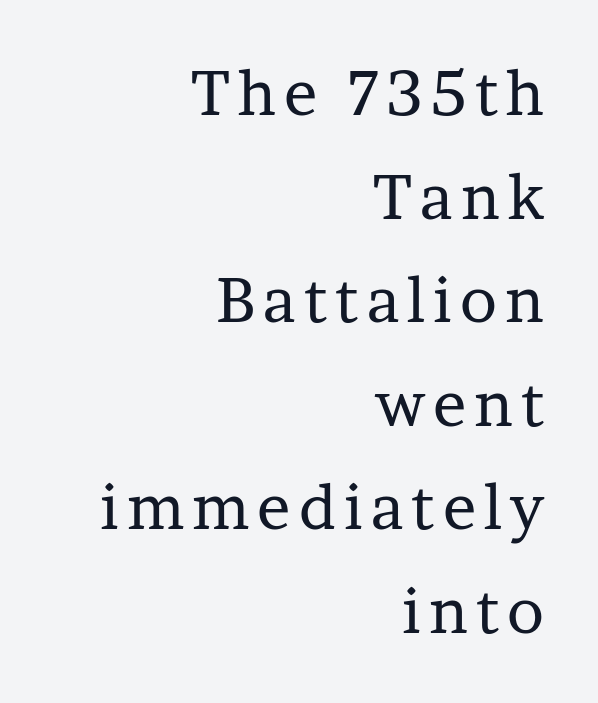
{"serif": "yes", "italic": "no", "bold": "no", "weight": "regular", "width": "normal", "stroke_contrast": "low", "x_height": "medium", "monospaced": "no", "underline": "no", "align": "right", "line_spacing": "normal", "line_spacing_ratio": 1.67, "glyph_px": 62}
